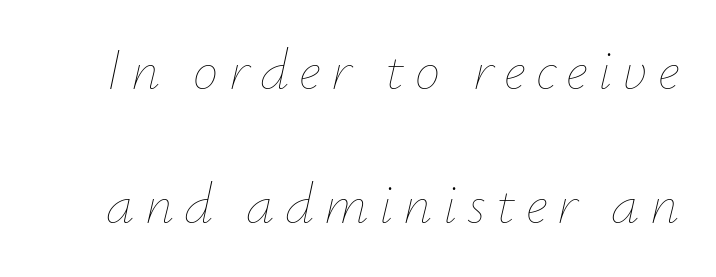
Q: Is the text bold? A: No.
Q: Is the text italic (slanted)? A: Yes, it leans right by about 12 degrees.
Q: Is the text underlined? A: No.
Q: Is the spacing between lines tight, normal or loose? A: Loose.
Q: Width (condensed, normal, or wide)? A: Normal.
Q: Stroke contrast? A: Low.
Q: x-height? A: Small.
Q: Monospaced? A: No.
